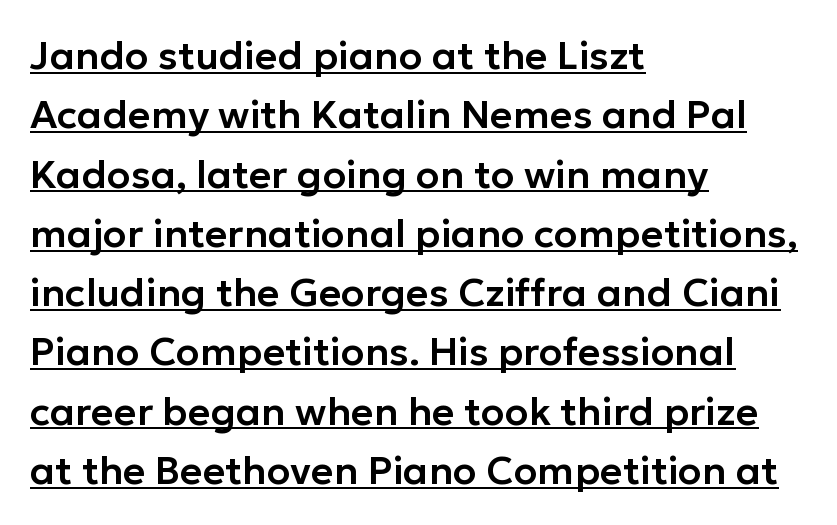
Posture: vertical. The face used here is proportionally spaced, like ordinary book or web type. Is the block centered? No — it sits flush against the left margin. Students, observe: this is what conventionally led text looks like. Unlike a traditional serif, this face leaves its strokes unadorned.
